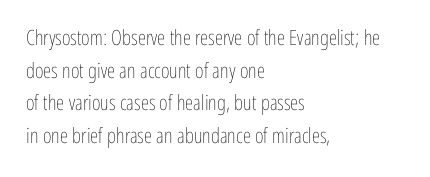
The axis of the letterforms is exactly vertical. Here the glyphs are tracked normally, forming tight word shapes. Descenders hang freely into open space. Line beginnings align vertically; line endings do not. The rows are spaced the way most documents space them.
